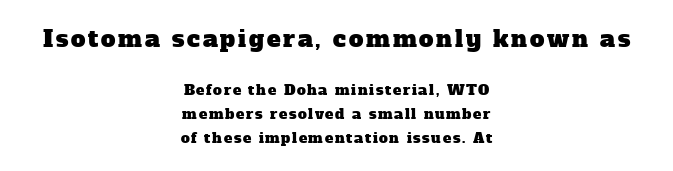
Glance below the letters and you will spot only blank space. The space between consecutive lines is moderate. Every row of glyphs is offset so its center matches the block's center. The composition opens big and finishes small.
